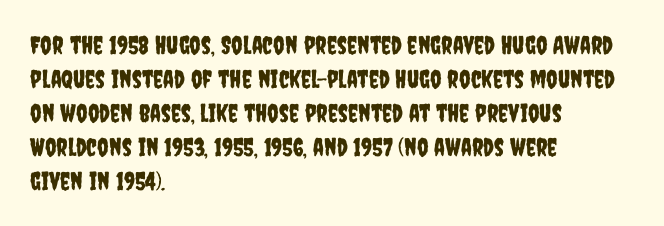
{"italic": "no", "underline": "no", "align": "left", "line_spacing": "normal", "line_spacing_ratio": 1.36, "letter_spacing": "normal", "letter_spacing_em": 0.0, "glyph_px": 25}
